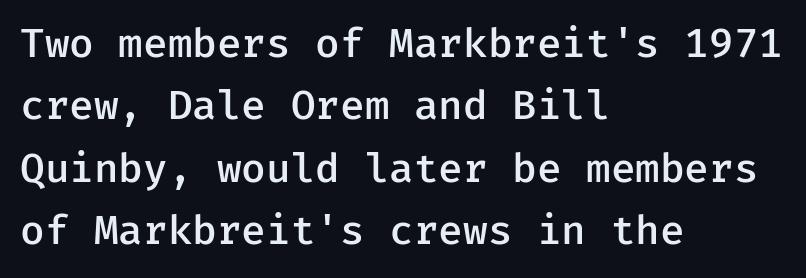
A classic flush-left, rag-right setting is used for this passage. This rendering leaves character spacing at its baseline value. The lines sit at an ordinary, default distance from one another. Upright lettering throughout.
